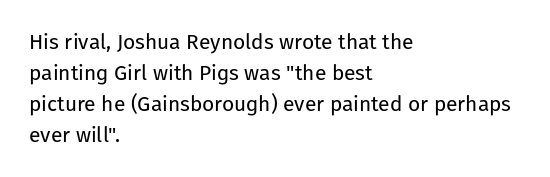
The image shows 21 px text type, upright; set left-aligned, normal line spacing (1.47x), normal letter spacing, not underlined.
